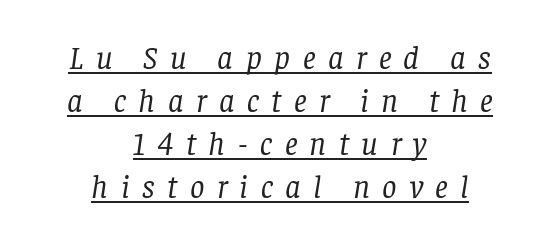
{"serif": "yes", "italic": "yes", "lean": "right", "slant_degrees": 8, "bold": "no", "weight": "regular", "width": "normal", "stroke_contrast": "low", "x_height": "large", "monospaced": "no", "underline": "yes", "align": "center", "line_spacing": "normal", "line_spacing_ratio": 1.34, "letter_spacing": "wide", "letter_spacing_em": 0.39, "glyph_px": 32}
